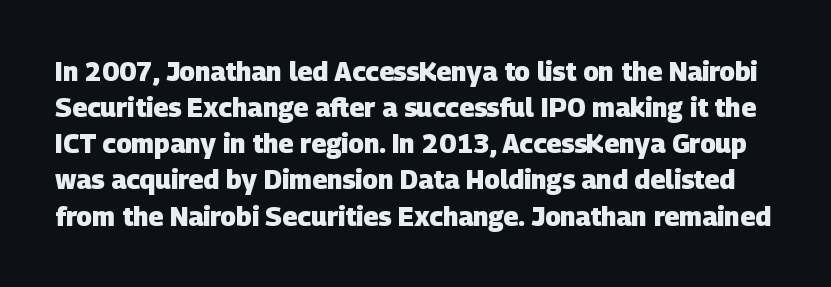
Q: Is the text bold? A: Yes.
Q: Is the text underlined? A: No.
Q: Is the spacing between letters normal or unusually wide? A: Normal.
Q: Is the spacing between lines tight, normal or loose? A: Normal.
